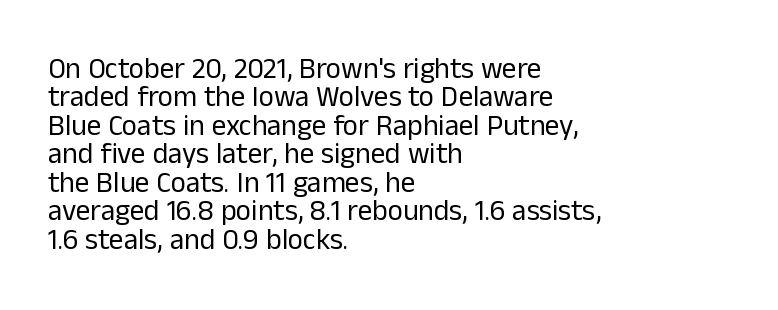
Q: Is the text bold? A: No.
Q: Is the text italic (slanted)? A: No, it is upright.
Q: Is the typeface a serif or a sans-serif typeface? A: Sans-serif.
Q: Is the text underlined? A: No.
Q: How is the paragraph aligned? A: Left-aligned.
Q: Is the spacing between letters normal or unusually wide? A: Normal.
Q: Is the spacing between lines tight, normal or loose? A: Tight.
Q: Width (condensed, normal, or wide)? A: Normal.
Q: Stroke contrast? A: Low.
Q: x-height? A: Medium.
Q: Monospaced? A: No.
